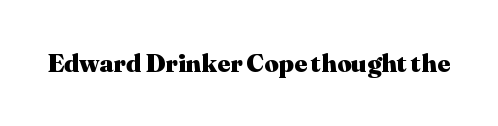
The image shows 25 px bold type, upright; set normal letter spacing, not underlined.
